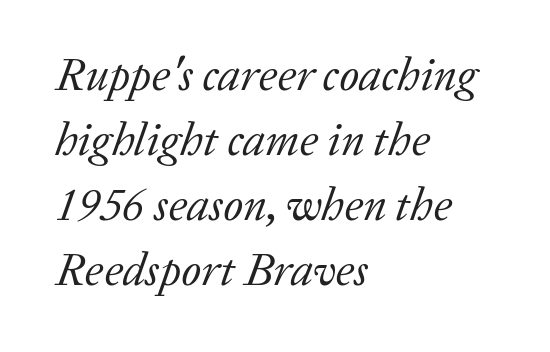
This rendering uses left alignment, leaving the right contour irregular. Each stroke keeps to a modest, everyday thickness or less. This sample has the flowing, uneven cadence of proportional lettering. In terms of posture, this sample is oblique.
